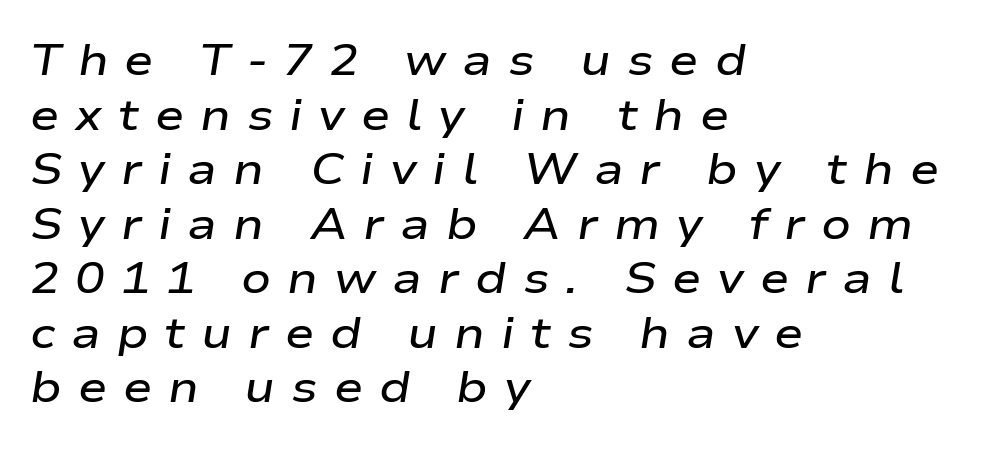
Q: Is the text bold? A: Semi-bold.
Q: Is the text italic (slanted)? A: Yes, it leans right by about 9 degrees.
Q: Is the text underlined? A: No.
Q: How is the paragraph aligned? A: Left-aligned.
Q: Is the spacing between letters normal or unusually wide? A: Unusually wide.
Q: Width (condensed, normal, or wide)? A: Wide.
Q: Stroke contrast? A: Low.
Q: x-height? A: Medium.
Q: Monospaced? A: No.
